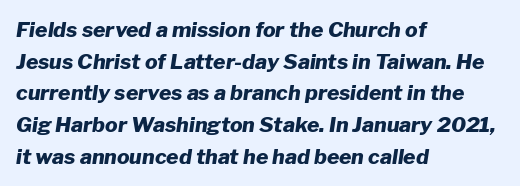
The image shows 21 px bold type, italic (leaning right); set left-aligned, normal line spacing (1.51x), normal letter spacing, not underlined.
